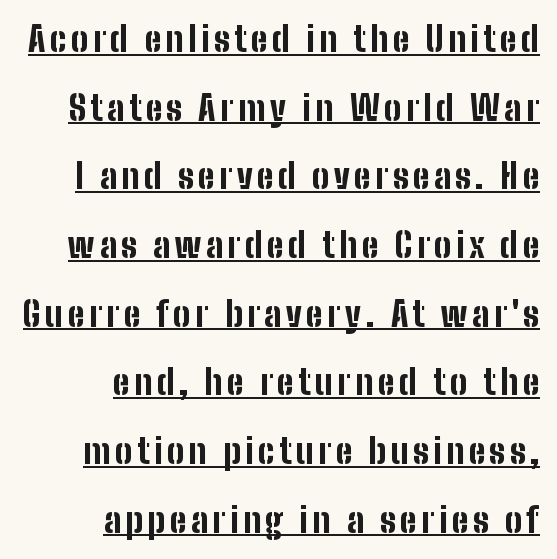
Q: Is the text bold? A: Yes.
Q: Is the text italic (slanted)? A: No, it is upright.
Q: Is the typeface a serif or a sans-serif typeface? A: Sans-serif.
Q: Is the text underlined? A: Yes.
Q: How is the paragraph aligned? A: Right-aligned.
Q: Is the spacing between lines tight, normal or loose? A: Loose.
Q: Width (condensed, normal, or wide)? A: Condensed.
Q: Stroke contrast? A: Low.
Q: x-height? A: Medium.
Q: Monospaced? A: No.
